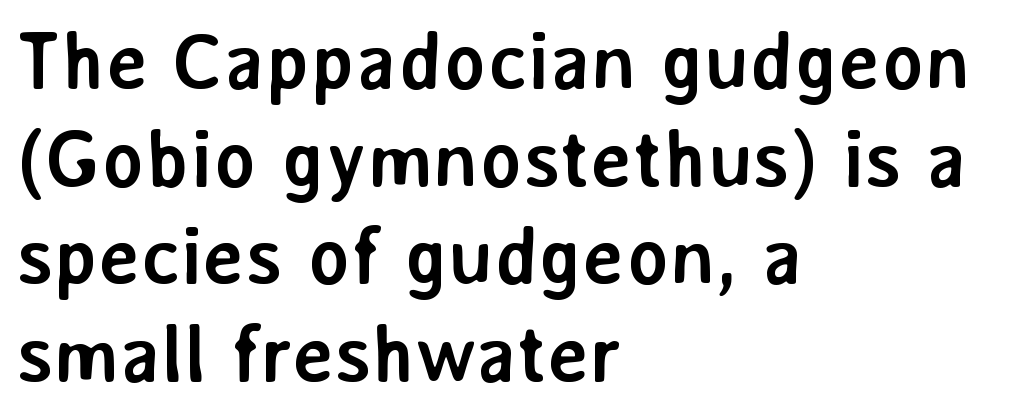
The face used here is proportionally spaced, like ordinary book or web type. Any mark beneath the type? The region is blank. The font's upright variant was chosen for this text. No feet cap the strokes, marking this as sans-serif type. Notice how thick the strokes are: this is what a full bold looks like.
